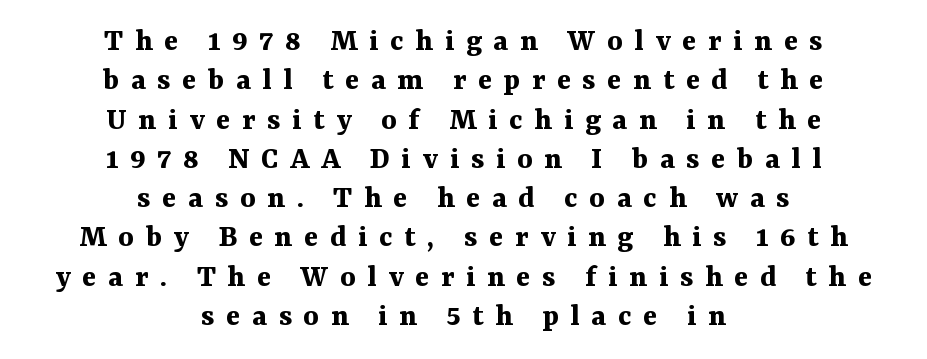
{"serif": "yes", "italic": "no", "bold": "yes", "weight": "bold", "width": "normal", "stroke_contrast": "medium", "x_height": "medium", "monospaced": "no", "underline": "no", "align": "center", "line_spacing_ratio": 1.19, "letter_spacing": "wide", "letter_spacing_em": 0.35, "glyph_px": 33}
